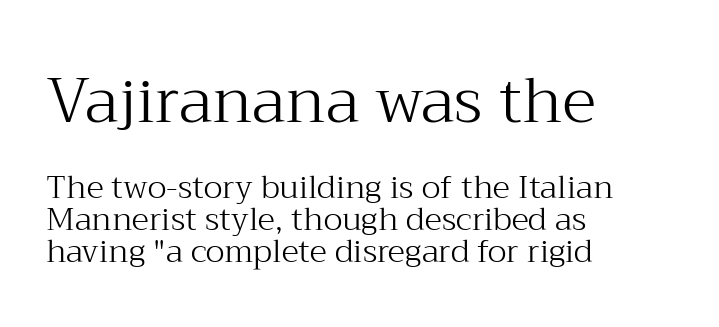
Q: Is the text bold? A: No.
Q: Is the text italic (slanted)? A: No, it is upright.
Q: Is the typeface a serif or a sans-serif typeface? A: Serif.
Q: Is the text underlined? A: No.
Q: How is the paragraph aligned? A: Left-aligned.
Q: Is the spacing between letters normal or unusually wide? A: Normal.
Q: Is the spacing between lines tight, normal or loose? A: Tight.
Q: Which block of text is set in a larger size, the first (top) or the second (bottom)? A: The first (top) one.
Q: Width (condensed, normal, or wide)? A: Normal.
Q: Stroke contrast? A: Medium.
Q: x-height? A: Medium.
Q: Monospaced? A: No.
